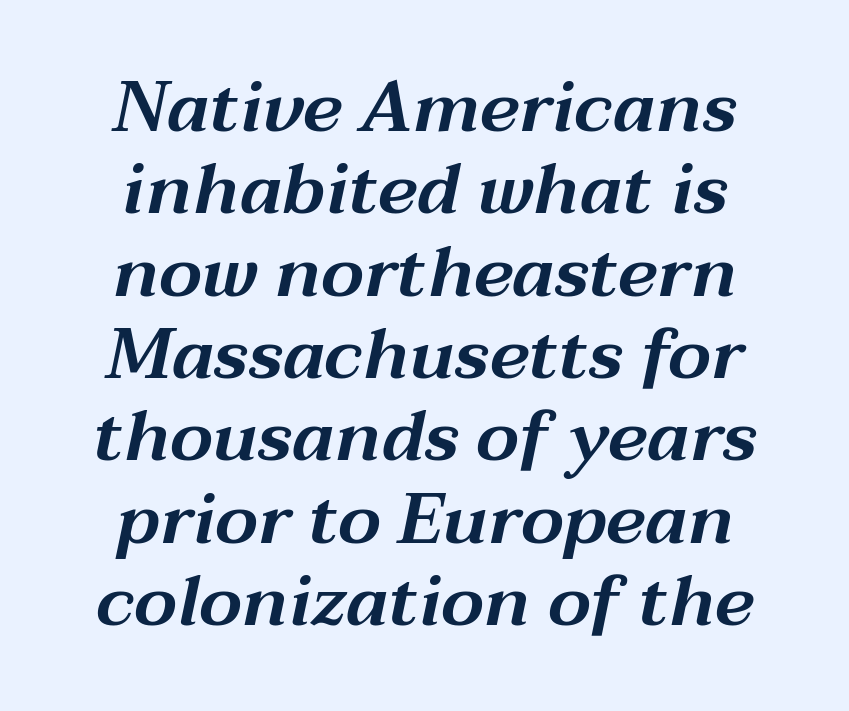
This sample uses plain, unmodified letter spacing. Style check: oblique. Every row of glyphs is offset so its center matches the block's center. The rendering uses natural spacing where letterforms have individual widths.
